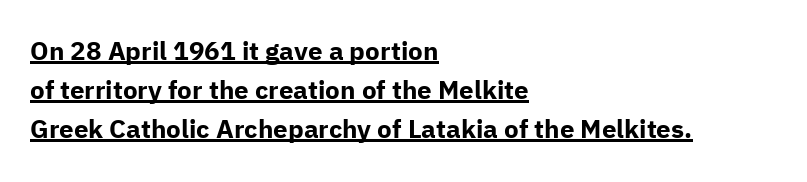
The image shows 26 px bold type, upright; set left-aligned, normal line spacing (1.5x), normal letter spacing, underlined.
